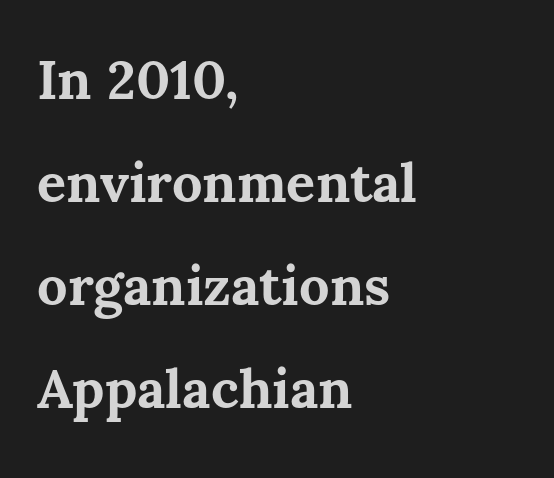
Q: Is the text bold? A: Yes.
Q: Is the text italic (slanted)? A: No, it is upright.
Q: Is the text underlined? A: No.
Q: How is the paragraph aligned? A: Left-aligned.
Q: Is the spacing between letters normal or unusually wide? A: Normal.
Q: Is the spacing between lines tight, normal or loose? A: Loose.
Q: Width (condensed, normal, or wide)? A: Normal.
Q: Stroke contrast? A: Medium.
Q: x-height? A: Medium.
Q: Monospaced? A: No.
